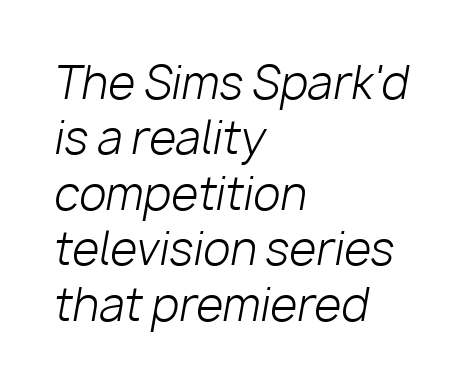
Q: Is the text bold? A: No.
Q: Is the text italic (slanted)? A: Yes, it leans right by about 10 degrees.
Q: Is the text underlined? A: No.
Q: How is the paragraph aligned? A: Left-aligned.
Q: Is the spacing between letters normal or unusually wide? A: Normal.
Q: Is the spacing between lines tight, normal or loose? A: Normal.
Q: Width (condensed, normal, or wide)? A: Normal.
Q: Stroke contrast? A: Low.
Q: x-height? A: Medium.
Q: Monospaced? A: No.
